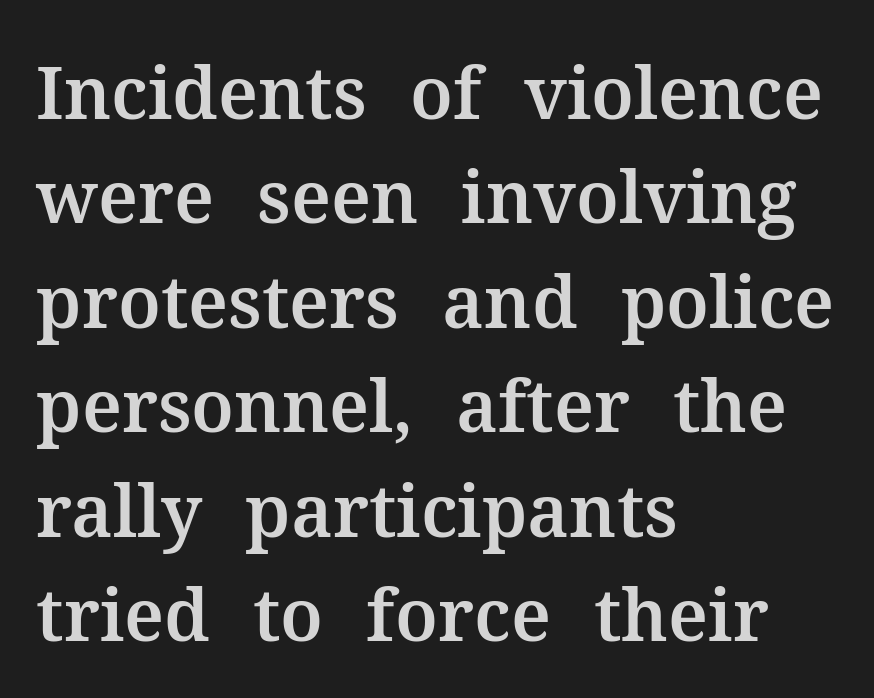
{"serif": "yes", "italic": "no", "width": "normal", "stroke_contrast": "medium", "x_height": "medium", "monospaced": "no", "underline": "no", "align": "left", "line_spacing": "normal", "line_spacing_ratio": 1.45, "letter_spacing": "normal", "letter_spacing_em": 0.0, "glyph_px": 72}
